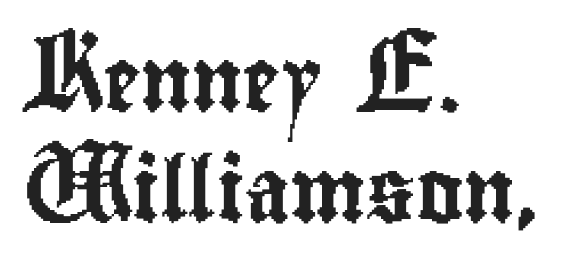
Q: Is the text italic (slanted)? A: No, it is upright.
Q: Is the typeface a serif or a sans-serif typeface? A: Sans-serif.
Q: Is the text underlined? A: No.
Q: How is the paragraph aligned? A: Left-aligned.
Q: Is the spacing between letters normal or unusually wide? A: Normal.
Q: Width (condensed, normal, or wide)? A: Condensed.
Q: Stroke contrast? A: Low.
Q: x-height? A: Small.
Q: Monospaced? A: No.
